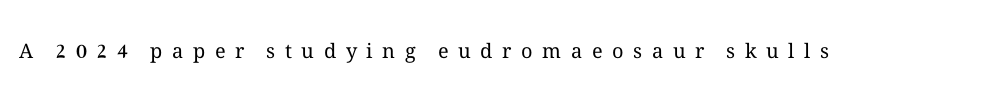
Unmarked baselines from the first word to the last. The typography opts for an upright posture over an oblique one. Observe the wide spacing: letters keep a clear distance from each other. This reads as an unemphasized weight, regular at the heaviest.
